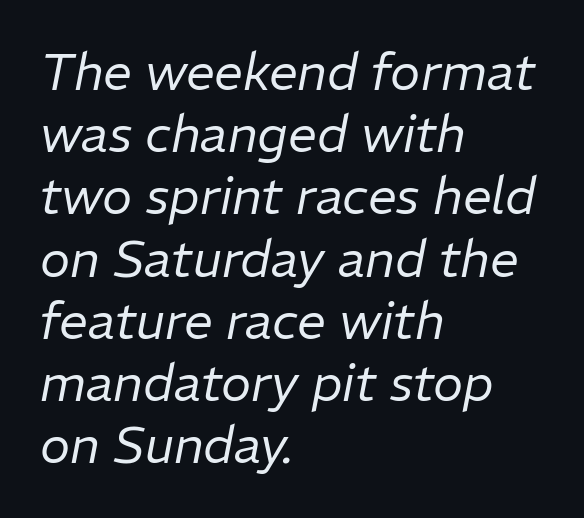
Character widths vary here, with narrow letters taking less room than wide ones. Every character sits at an angle, as italics do. The tracking reads as untouched default to a designer's eye. Decoration check: the copy has no underline.
